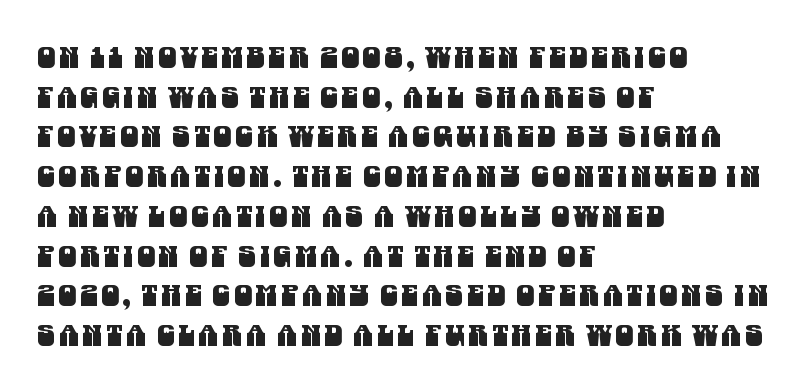
{"serif": "no", "width": "condensed", "stroke_contrast": "medium", "x_height": "large", "monospaced": "no", "underline": "no", "align": "left", "line_spacing": "normal", "line_spacing_ratio": 1.37, "glyph_px": 29}
